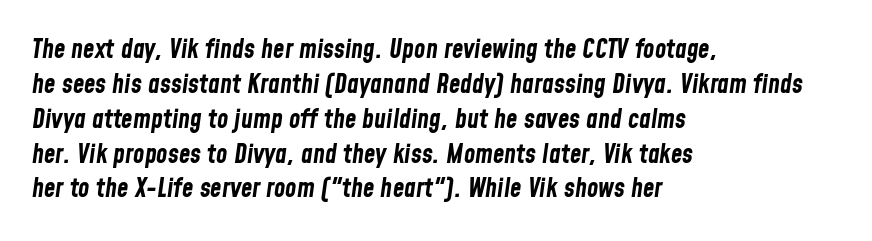
The image shows 26 px bold type, italic (leaning right); set left-aligned, normal line spacing (1.34x), normal letter spacing, not underlined.
